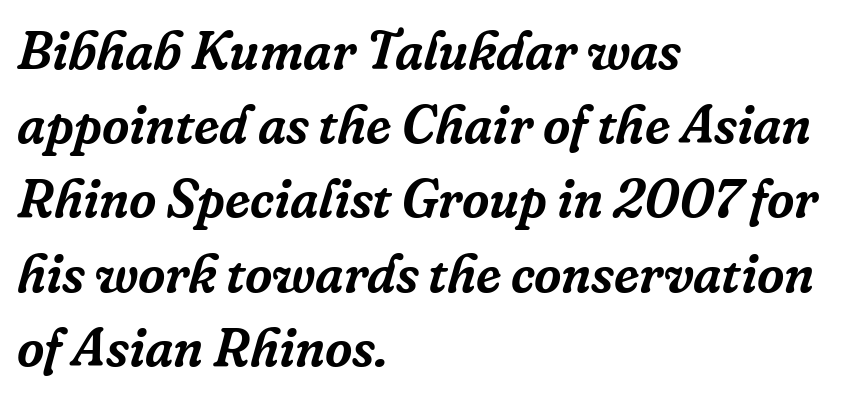
{"serif": "yes", "italic": "yes", "lean": "right", "slant_degrees": 16, "width": "normal", "stroke_contrast": "low", "x_height": "medium", "monospaced": "no", "underline": "no", "align": "left", "line_spacing": "normal", "line_spacing_ratio": 1.4, "letter_spacing": "normal", "letter_spacing_em": 0.0, "glyph_px": 53}
